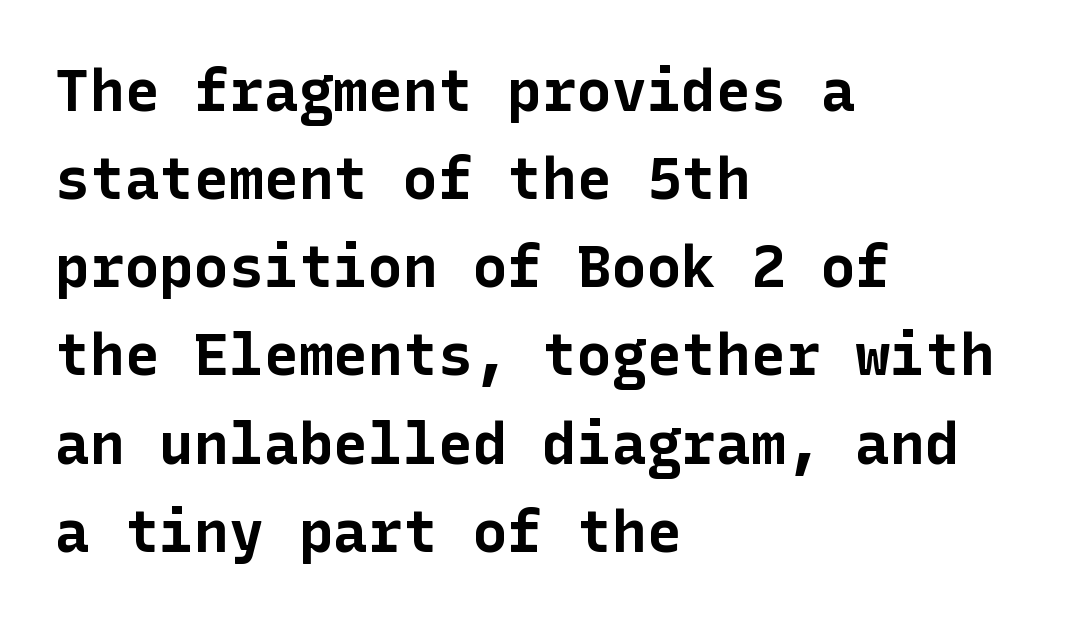
The image shows 58 px bold sans-serif type, upright; set left-aligned, normal line spacing (1.52x), normal letter spacing, not underlined; low stroke contrast and a medium x-height.
